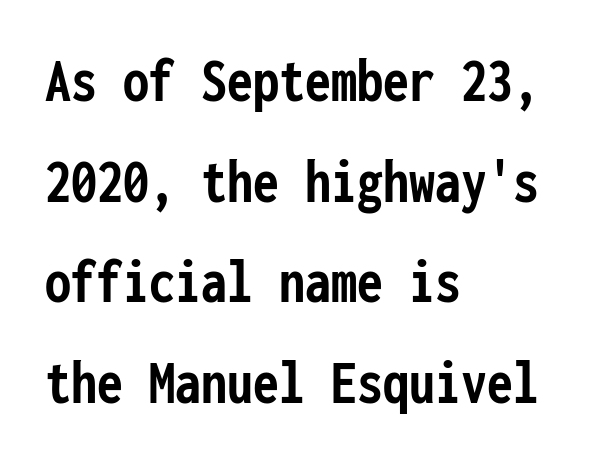
The image shows 65 px semibold, condensed sans-serif type, upright, monospaced; set left-aligned, normal line spacing (1.55x), normal letter spacing, not underlined; low stroke contrast and a medium x-height.
